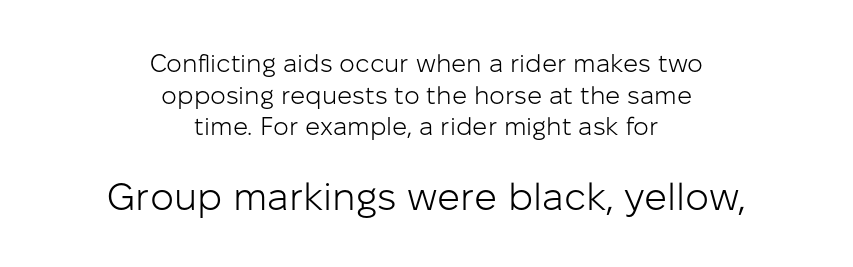
The image shows 38 px light sans-serif type, upright; set centered, normal line spacing (1.27x), normal letter spacing, not underlined; the second (bottom) block is 1.52x larger; low stroke contrast and a medium x-height.
